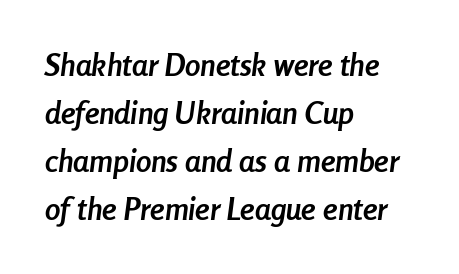
{"italic": "yes", "lean": "right", "slant_degrees": 8, "bold": "yes", "weight": "semibold", "width": "condensed", "stroke_contrast": "low", "x_height": "medium", "monospaced": "no", "underline": "no", "align": "left", "line_spacing": "normal", "line_spacing_ratio": 1.55, "letter_spacing": "normal", "letter_spacing_em": 0.0, "glyph_px": 31}
